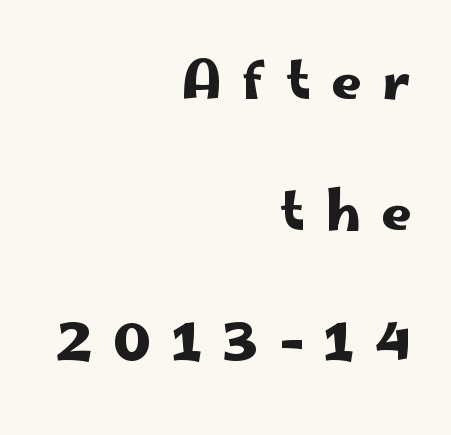
The leading is generous, giving the passage an open texture. Do the characters align in a grid? No, the font is proportional. To sum up the face: it is a sans, with no serifs. The typography opts for an upright posture over an oblique one.
